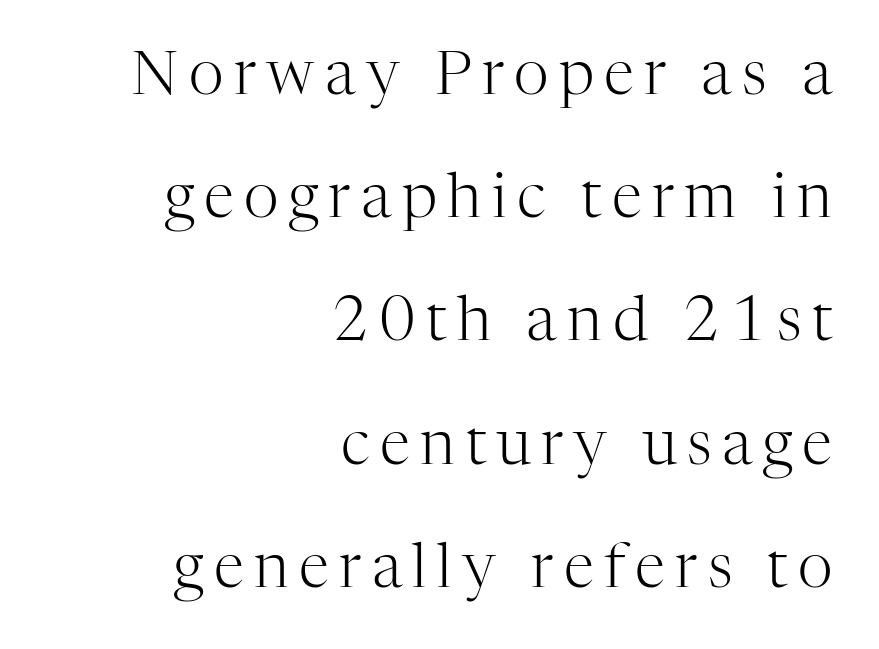
The lines are quadded right. The passage shown is typed in a proportional face where columns would drift. Designer's note — italics off, roman on. The typesetting does not lean heavy: it is not bold.
